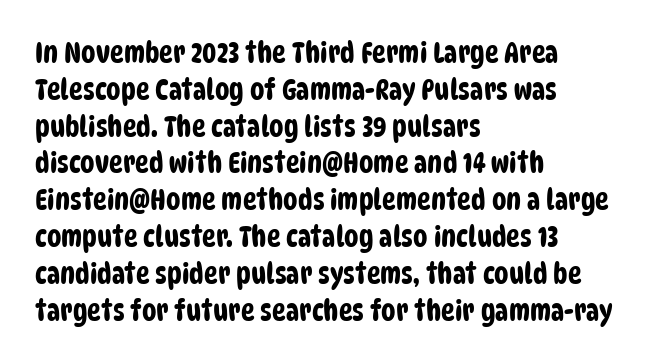
The letters advance in unequal steps, a hallmark of proportional type. Spacing between characters is what you'd get straight out of the box. Nobody drew a line under any word here. A classic flush-left, rag-right setting is used for this passage. These lines are composed in type without serifs. How would I describe the line gaps? Plain and ordinary.
